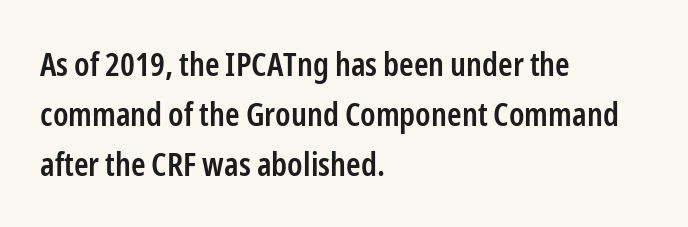
Q: Is the text bold? A: Semi-bold.
Q: Is the text italic (slanted)? A: No, it is upright.
Q: Is the typeface a serif or a sans-serif typeface? A: Sans-serif.
Q: Is the text underlined? A: No.
Q: How is the paragraph aligned? A: Left-aligned.
Q: Is the spacing between letters normal or unusually wide? A: Normal.
Q: Is the spacing between lines tight, normal or loose? A: Normal.
Q: Width (condensed, normal, or wide)? A: Condensed.
Q: Stroke contrast? A: Low.
Q: x-height? A: Medium.
Q: Monospaced? A: No.
